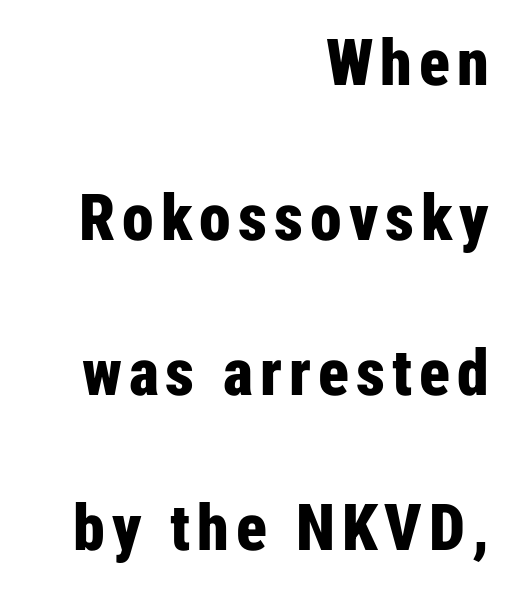
Think of a printed novel: that variable character pitch is what you see here. Characters remain perfectly vertical along every line. Alignment: flush right. Compared with an ordinary text face, these strokes are far heavier — a full bold. Only glyphs here, with clear space below each row.
